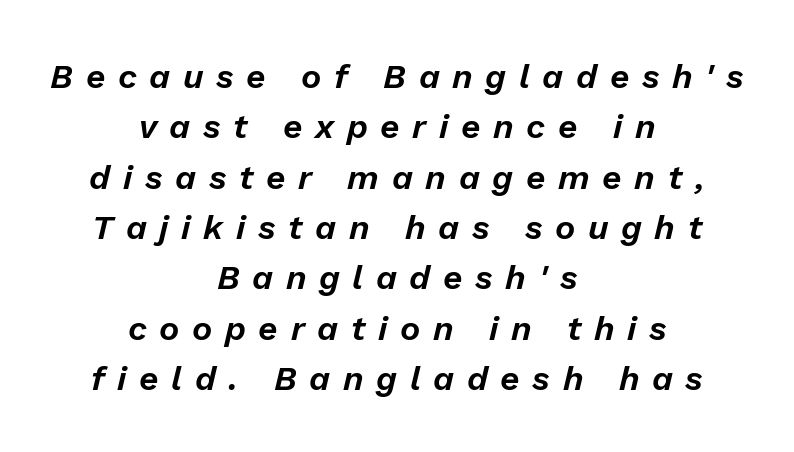
{"italic": "yes", "lean": "right", "slant_degrees": 13, "width": "normal", "stroke_contrast": "low", "x_height": "medium", "monospaced": "no", "underline": "no", "align": "center", "line_spacing": "normal", "line_spacing_ratio": 1.48, "letter_spacing": "wide", "letter_spacing_em": 0.37, "glyph_px": 34}
